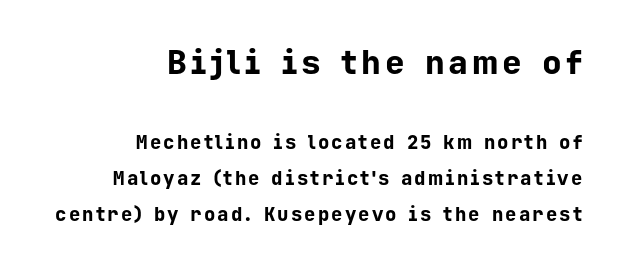
Q: Is the text bold? A: Yes.
Q: Is the text italic (slanted)? A: No, it is upright.
Q: Is the typeface a serif or a sans-serif typeface? A: Sans-serif.
Q: Is the text underlined? A: No.
Q: How is the paragraph aligned? A: Right-aligned.
Q: Is the spacing between lines tight, normal or loose? A: Loose.
Q: Which block of text is set in a larger size, the first (top) or the second (bottom)? A: The first (top) one.
Q: Width (condensed, normal, or wide)? A: Normal.
Q: Stroke contrast? A: Low.
Q: x-height? A: Medium.
Q: Monospaced? A: Yes.
